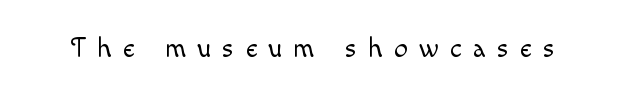
Unmarked baselines from the first word to the last. The weight tops out at a normal text grade. The passage shown is typed in a proportional face where columns would drift. Vertical strokes here are truly vertical.
